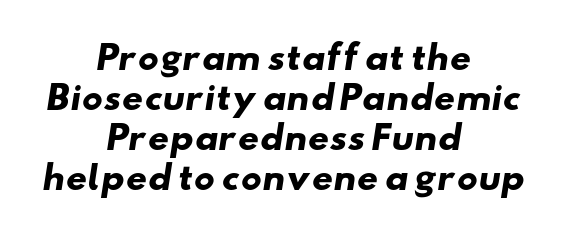
{"serif": "no", "bold": "yes", "weight": "heavy", "width": "wide", "stroke_contrast": "low", "x_height": "small", "monospaced": "no", "underline": "no", "align": "center", "line_spacing_ratio": 1.21, "letter_spacing": "normal", "letter_spacing_em": 0.0, "glyph_px": 33}
